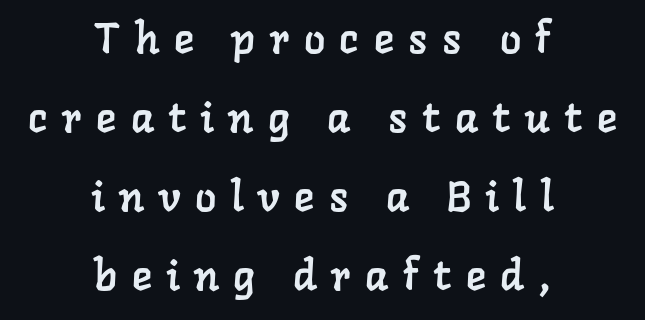
The image shows 42 px serif type; set centered, line spacing 1.88x, unusually wide letter spacing (+0.35 em), not underlined; low stroke contrast and a medium x-height.
